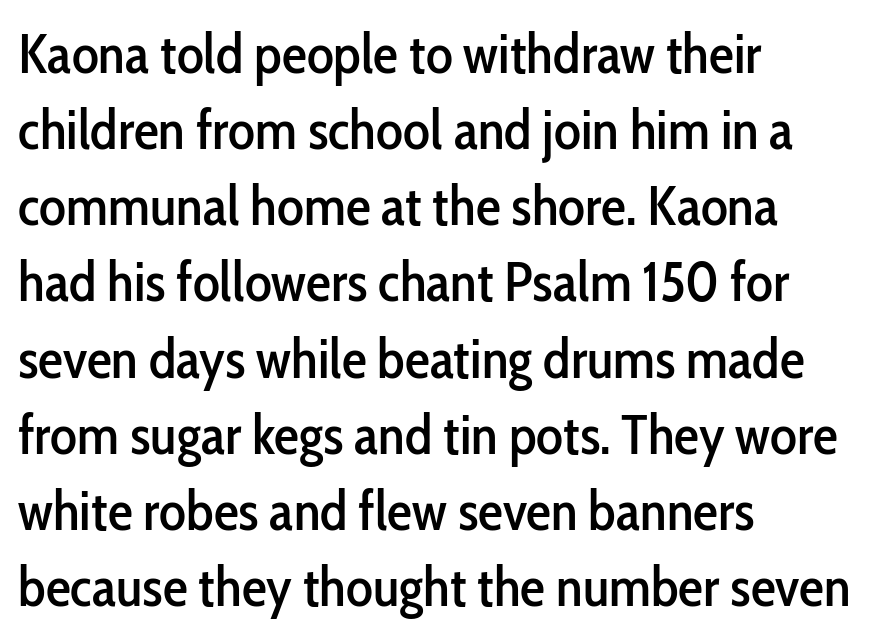
The glyphs in this specimen are sans serif. Is this a fixed-width face? No — the glyphs have proportional, varying widths. Summary of vertical rhythm: regular, with standard interline spacing. A bare baseline throughout the passage. The letters sit at their default tracking, neither squeezed nor spread.
